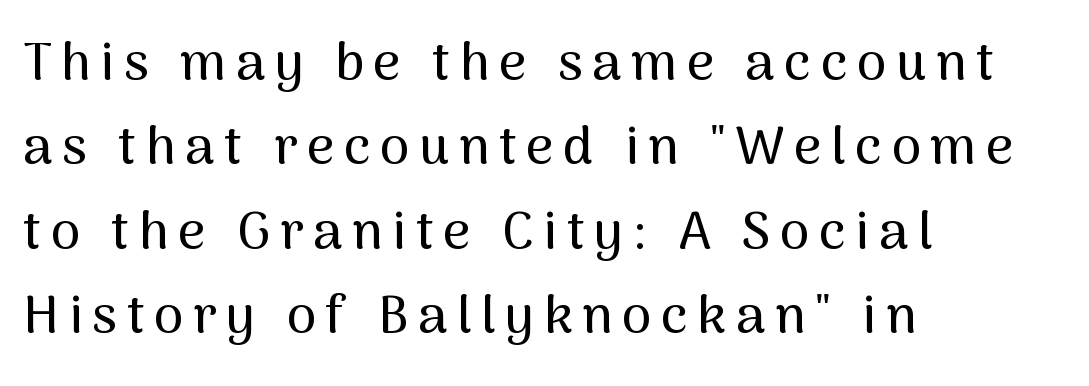
{"serif": "no", "italic": "no", "width": "normal", "stroke_contrast": "medium", "x_height": "medium", "monospaced": "no", "underline": "no", "align": "left", "line_spacing": "normal", "line_spacing_ratio": 1.59, "glyph_px": 53}
